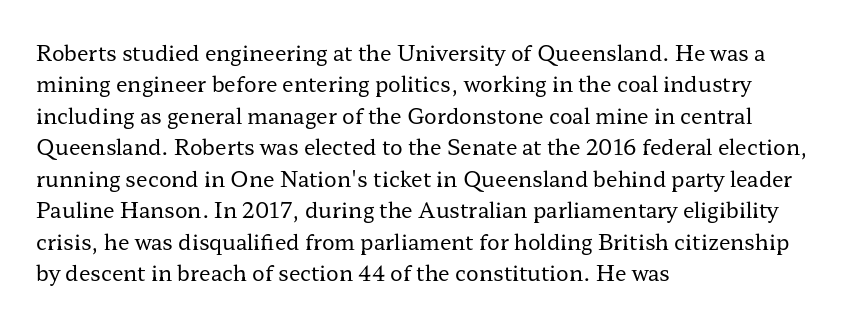
{"italic": "no", "bold": "no", "underline": "no", "align": "left", "line_spacing": "normal", "line_spacing_ratio": 1.5, "letter_spacing": "normal", "letter_spacing_em": 0.0, "glyph_px": 21}
